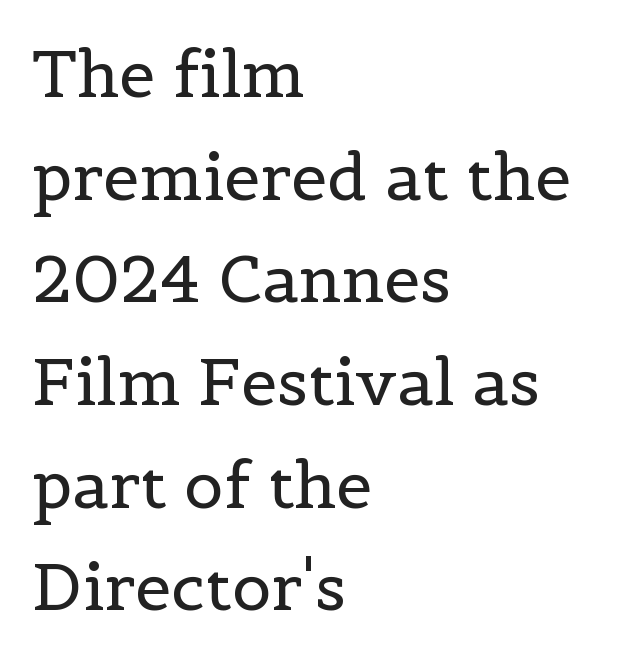
The image shows 65 px regular-weight serif type, upright; set left-aligned, normal line spacing (1.58x), normal letter spacing, not underlined; a medium x-height.
